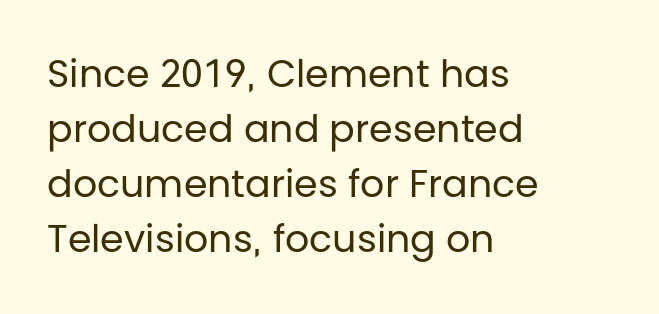
{"serif": "no", "italic": "no", "bold": "no", "weight": "regular", "width": "normal", "stroke_contrast": "low", "x_height": "large", "monospaced": "no", "underline": "no", "align": "left", "line_spacing": "normal", "line_spacing_ratio": 1.45, "letter_spacing": "normal", "letter_spacing_em": 0.0, "glyph_px": 38}
